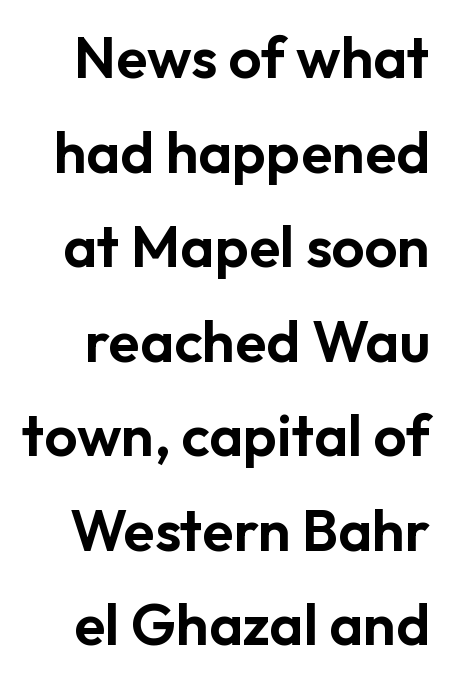
Q: Is the text italic (slanted)? A: No, it is upright.
Q: Is the typeface a serif or a sans-serif typeface? A: Sans-serif.
Q: Is the text underlined? A: No.
Q: Is the spacing between letters normal or unusually wide? A: Normal.
Q: Is the spacing between lines tight, normal or loose? A: Normal.
Q: Width (condensed, normal, or wide)? A: Normal.
Q: Stroke contrast? A: Low.
Q: x-height? A: Medium.
Q: Monospaced? A: No.
